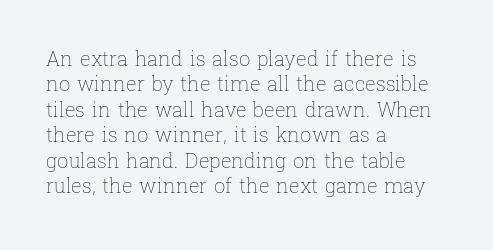
The rows are spaced the way most documents space them. Weight: in the light-to-regular range. Each word holds together tightly as a unit, with standard inter-letter gaps. Nobody drew a line under any word here.
